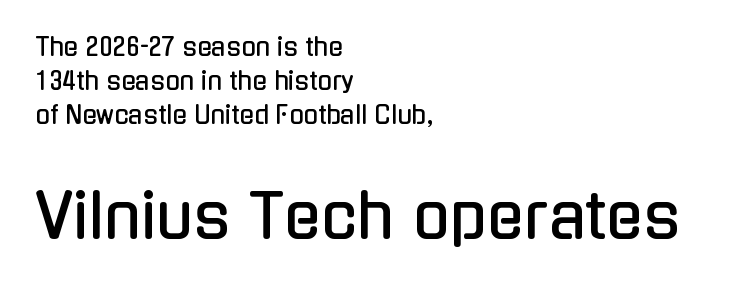
The image shows 61 px condensed sans-serif type, upright; set left-aligned, normal line spacing (1.42x), normal letter spacing, not underlined; the second (bottom) block is 2.54x larger; low stroke contrast and a medium x-height.
